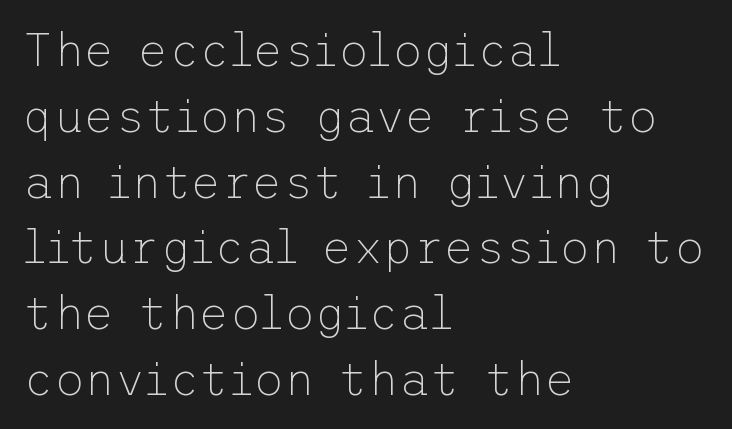
{"serif": "no", "italic": "no", "bold": "no", "weight": "thin", "width": "normal", "stroke_contrast": "low", "x_height": "medium", "underline": "no", "align": "left", "line_spacing": "normal", "line_spacing_ratio": 1.4, "letter_spacing": "normal", "letter_spacing_em": 0.0, "glyph_px": 47}
